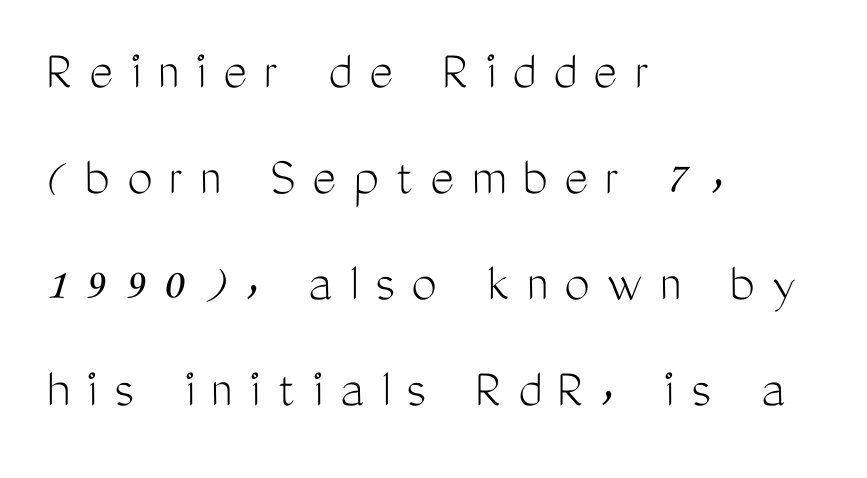
The image shows 57 px light, condensed sans-serif type, upright; set left-aligned, line spacing 1.86x, unusually wide letter spacing (+0.3 em), not underlined; medium stroke contrast and a medium x-height.
